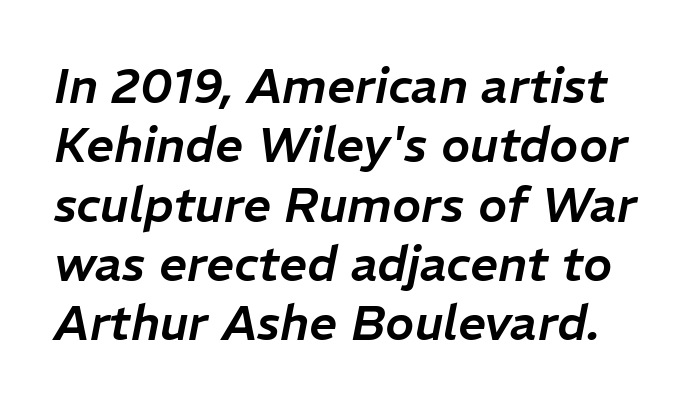
The image shows 49 px text type, italic (leaning right); set line spacing 1.21x, normal letter spacing, not underlined; low stroke contrast and a medium x-height.
